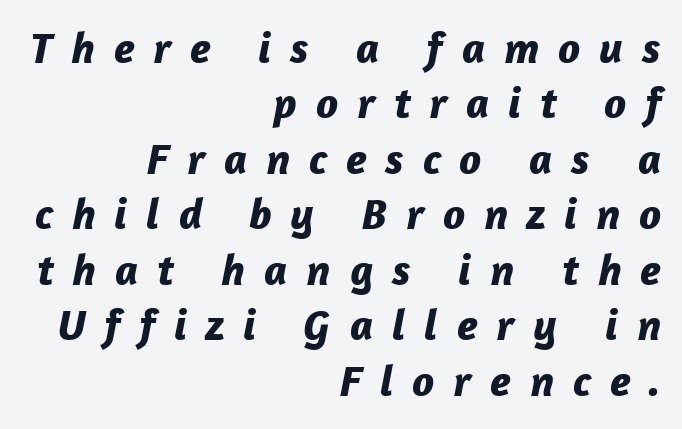
{"italic": "yes", "lean": "right", "slant_degrees": 12, "bold": "yes", "weight": "bold", "width": "normal", "stroke_contrast": "low", "x_height": "medium", "monospaced": "no", "underline": "no", "align": "right", "line_spacing": "normal", "line_spacing_ratio": 1.26, "letter_spacing": "wide", "letter_spacing_em": 0.43, "glyph_px": 44}
